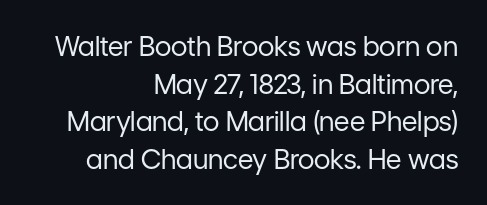
A clean baseline with only descenders dipping below it. Words appear dense and cohesive because spacing is normal. Quick note: not italic, upright. Casual observation: everything's shoved over to the right. The passage shown is not bold in any degree. Compared with typical paragraphs, the rows here are spaced about the same.
